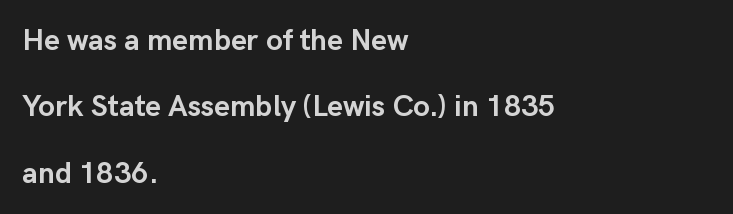
{"serif": "no", "italic": "no", "bold": "yes", "weight": "semibold", "width": "normal", "stroke_contrast": "low", "x_height": "medium", "monospaced": "no", "underline": "no", "align": "left", "line_spacing": "loose", "line_spacing_ratio": 2.21, "letter_spacing": "normal", "letter_spacing_em": 0.0, "glyph_px": 30}
